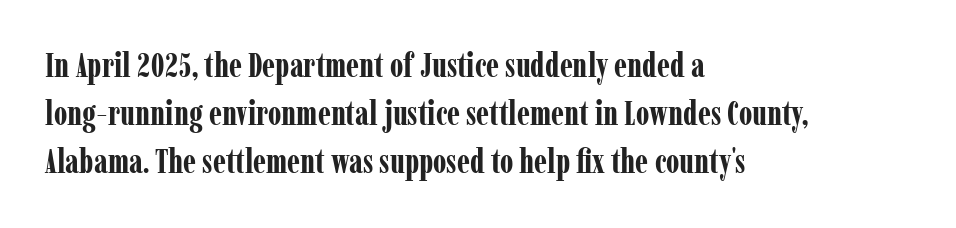
The image shows 33 px bold, condensed serif type, upright; set left-aligned, normal line spacing (1.46x), normal letter spacing, not underlined; low stroke contrast and a medium x-height.
